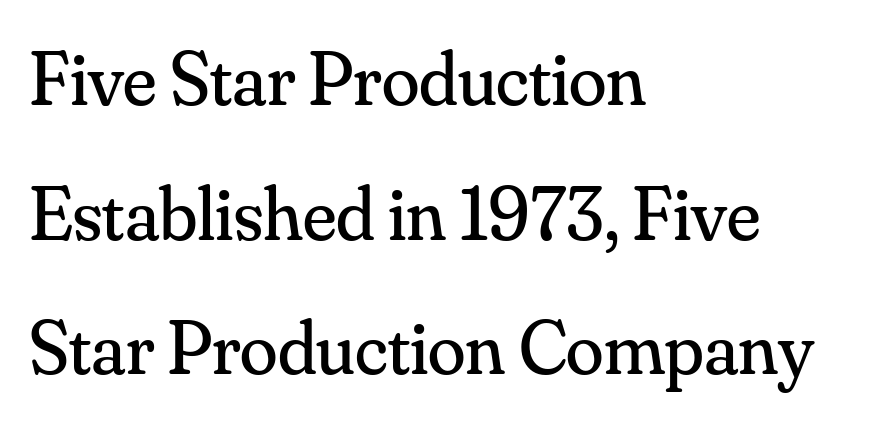
The image shows 77 px regular-weight serif type, upright; set left-aligned, line spacing 1.75x, normal letter spacing, not underlined; medium stroke contrast and a small x-height.
